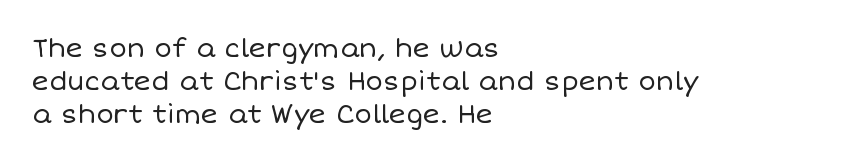
Q: Is the text bold? A: No.
Q: Is the text italic (slanted)? A: No, it is upright.
Q: Is the text underlined? A: No.
Q: How is the paragraph aligned? A: Left-aligned.
Q: Is the spacing between letters normal or unusually wide? A: Normal.
Q: Is the spacing between lines tight, normal or loose? A: Normal.
